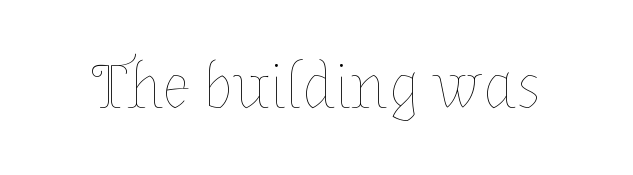
Is the type heavy? It reads as light-to-regular instead. The space beneath each line is pristine and unruled. Style check: upright. Each letter keeps its own natural width here, so spacing adapts to shape. The line texture is even and compact thanks to regular tracking.
